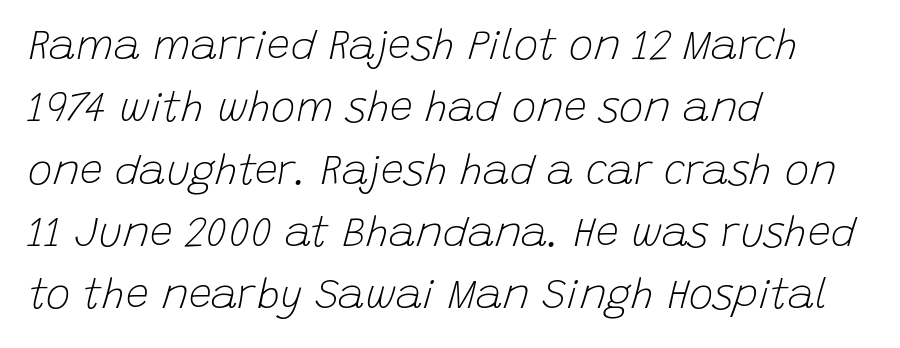
{"italic": "yes", "lean": "right", "slant_degrees": 15, "bold": "no", "weight": "light", "width": "normal", "stroke_contrast": "low", "x_height": "large", "monospaced": "no", "underline": "no", "align": "left", "line_spacing": "normal", "line_spacing_ratio": 1.52, "letter_spacing": "normal", "letter_spacing_em": 0.0, "glyph_px": 41}
